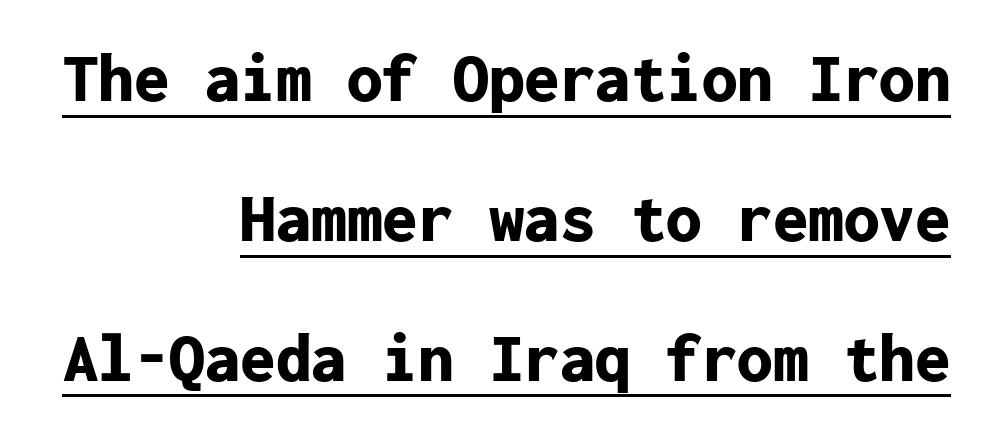
You can tell it's not italic because the verticals are truly vertical. Bold? Absolutely — the strokes are thick and heavy. What's the leading like? Stretched, with rows far apart. The glyphs in this specimen are sans serif. The letters march in equal steps, a hallmark of fixed-pitch type. Between one letter and the next there's only the usual sliver of space.
